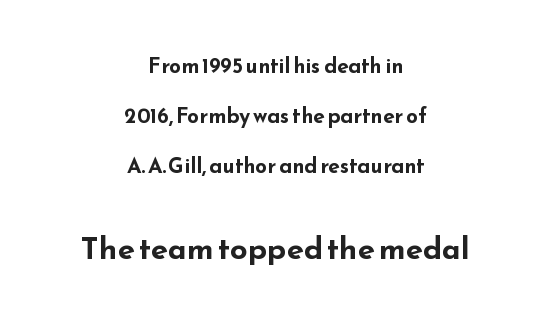
Q: Is the text bold? A: Yes.
Q: Is the text italic (slanted)? A: No, it is upright.
Q: Is the typeface a serif or a sans-serif typeface? A: Sans-serif.
Q: Is the text underlined? A: No.
Q: How is the paragraph aligned? A: Centered.
Q: Is the spacing between letters normal or unusually wide? A: Normal.
Q: Is the spacing between lines tight, normal or loose? A: Loose.
Q: Which block of text is set in a larger size, the first (top) or the second (bottom)? A: The second (bottom) one.
Q: Width (condensed, normal, or wide)? A: Wide.
Q: Stroke contrast? A: Low.
Q: x-height? A: Small.
Q: Monospaced? A: No.
